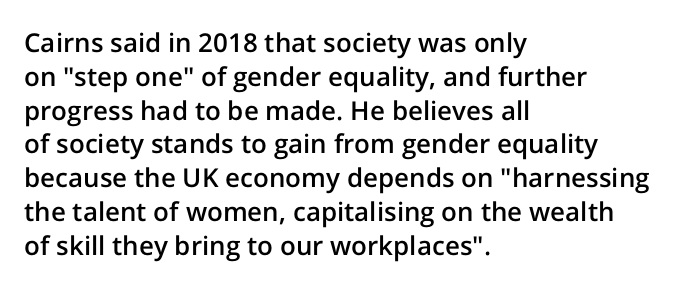
Look at the tracking — it's just the regular setting, nothing added. Line starts are locked; line ends wander. No word sits above an underline. The sample has been set in demibold, a notch under bold.
